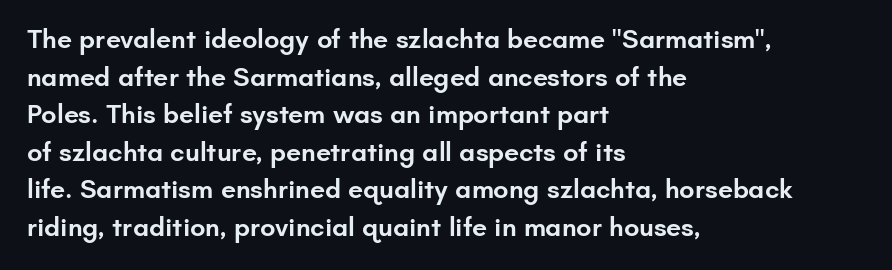
If you drew a ruler down the left edge, every line would touch it. Does the leading feel generous? No, just average. The gap between lines stays unmarked. This is the in-between weight designers call semibold or demi. These lines keep a tight, regular rhythm from letter to letter. This is roman type, the default non-slanted kind.
